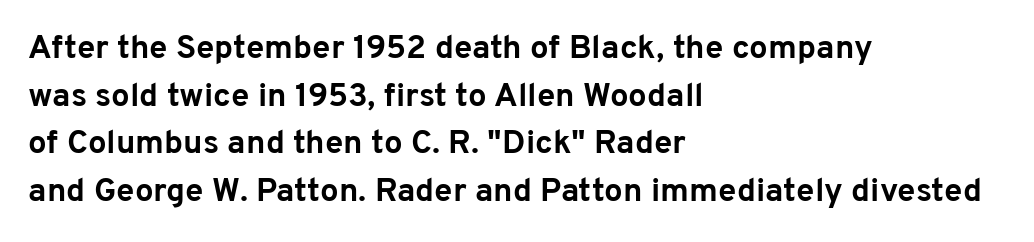
Varying glyph widths throughout — classic text-font behaviour. Each glyph is drawn with heavy, bold strokes. Is this a sans? Yes — the strokes have no serifs. The setting favours the left margin, as ordinary paragraphs usually do. The line-height multiplier appears to be the usual default. Every character sits straight up, as roman type does.
